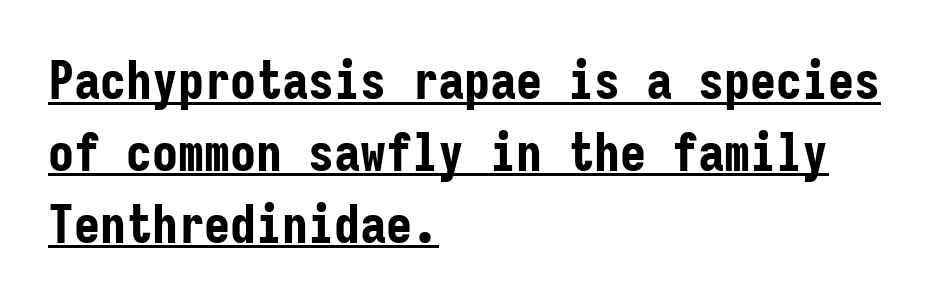
The image shows 52 px bold, condensed sans-serif type, upright, monospaced; set left-aligned, normal line spacing (1.38x), normal letter spacing, underlined; low stroke contrast and a medium x-height.
